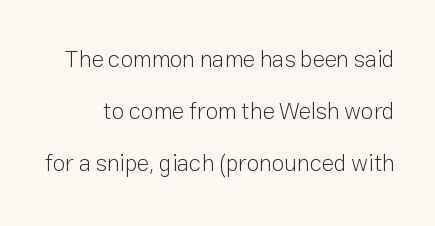
The passage shown stacks its lines with a broad gap. Compared with typical body copy, the letter spacing here is the same. The baseline area is clear. No italicization has been applied; the sample stays upright. The letters look calm and open, with moderate or lighter stems.
